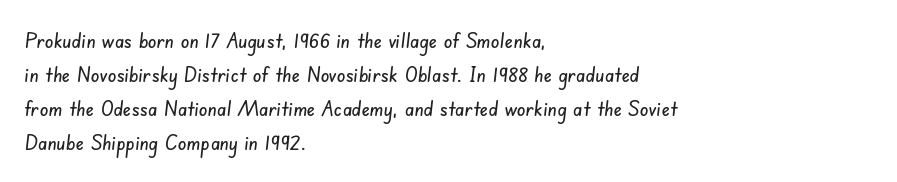
The image shows 22 px text type; set left-aligned, normal line spacing (1.55x), normal letter spacing, not underlined.
